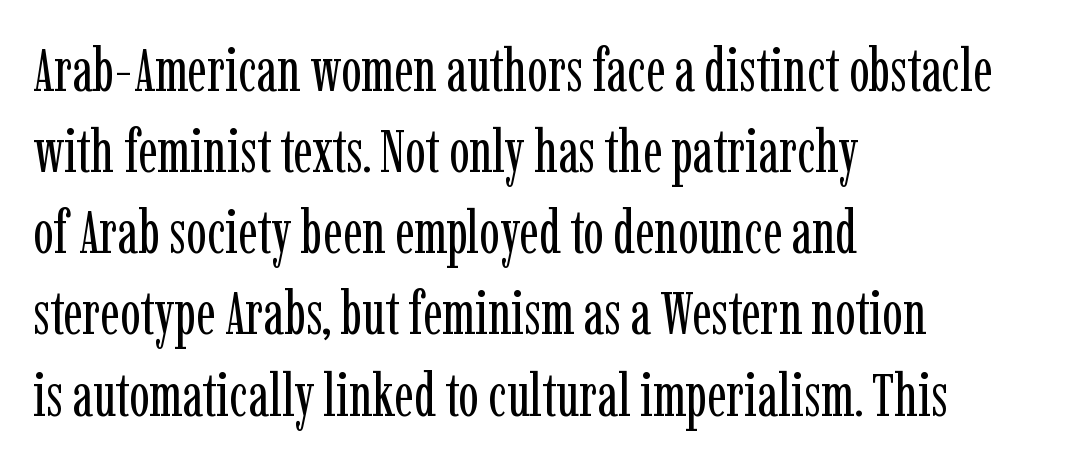
{"serif": "yes", "italic": "no", "bold": "no", "weight": "regular", "width": "condensed", "stroke_contrast": "low", "x_height": "medium", "monospaced": "no", "underline": "no", "align": "left", "line_spacing": "normal", "line_spacing_ratio": 1.33, "letter_spacing": "normal", "letter_spacing_em": 0.0, "glyph_px": 61}
